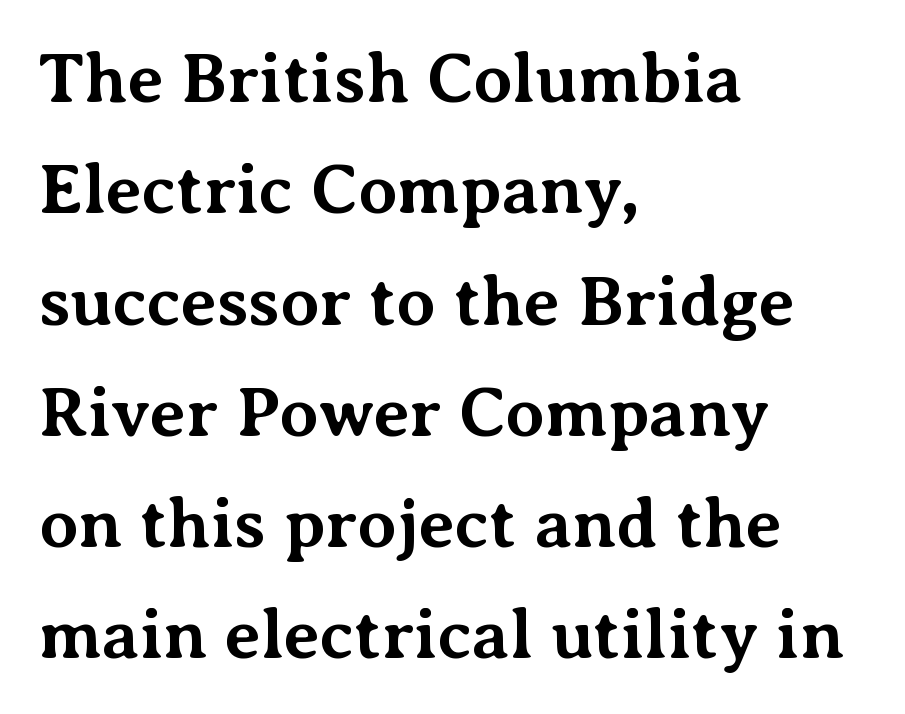
{"serif": "yes", "italic": "no", "bold": "yes", "weight": "bold", "width": "normal", "stroke_contrast": "medium", "x_height": "medium", "monospaced": "no", "underline": "no", "align": "left", "line_spacing": "normal", "line_spacing_ratio": 1.59, "letter_spacing": "normal", "letter_spacing_em": 0.0, "glyph_px": 70}
